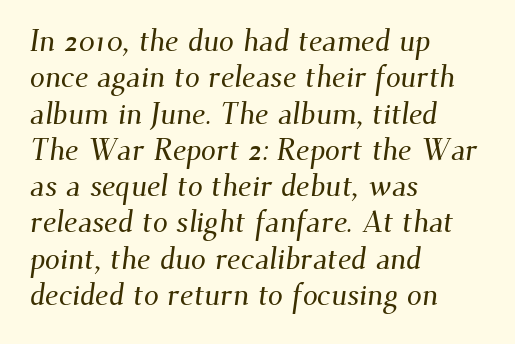
Plain, unruled lines of type. Tracking value appears to be zero — textbook default spacing. Observe the serifs anchoring each vertical stroke in this sample. Layout note: lines flush left.
